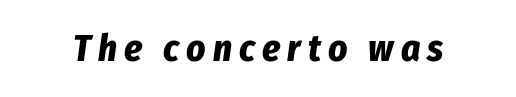
Q: Is the text bold? A: Yes.
Q: Is the text italic (slanted)? A: Yes, it leans right by about 8 degrees.
Q: Is the text underlined? A: No.
Q: Width (condensed, normal, or wide)? A: Condensed.
Q: Stroke contrast? A: Low.
Q: x-height? A: Medium.
Q: Monospaced? A: No.
